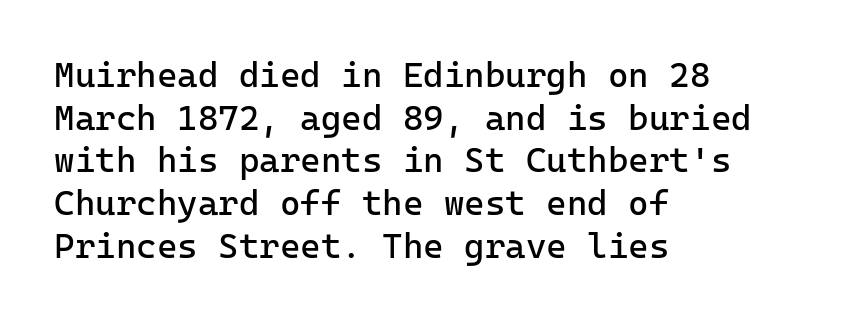
Q: Is the text bold? A: No.
Q: Is the text italic (slanted)? A: No, it is upright.
Q: Is the typeface a serif or a sans-serif typeface? A: Sans-serif.
Q: Is the text underlined? A: No.
Q: How is the paragraph aligned? A: Left-aligned.
Q: Is the spacing between letters normal or unusually wide? A: Normal.
Q: Width (condensed, normal, or wide)? A: Normal.
Q: Stroke contrast? A: Low.
Q: x-height? A: Medium.
Q: Monospaced? A: Yes.
